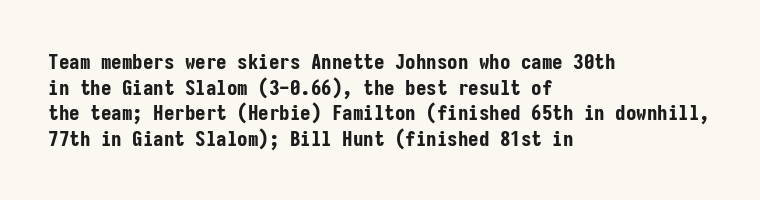
{"italic": "no", "bold": "yes", "underline": "no", "align": "left", "line_spacing_ratio": 1.22, "letter_spacing": "normal", "letter_spacing_em": 0.0, "glyph_px": 21}
